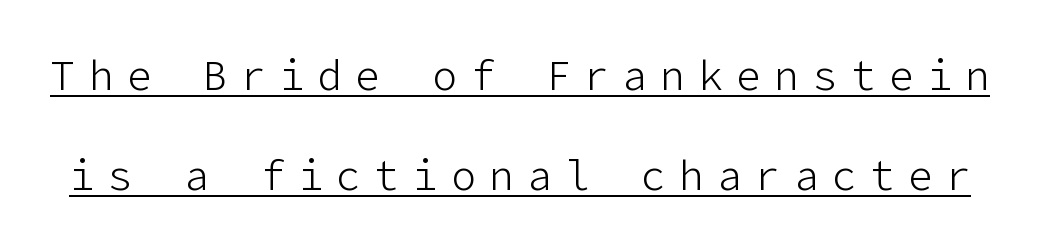
The image shows 41 px light sans-serif type, upright; set loose line spacing (2.43x), unusually wide letter spacing (+0.33 em), underlined; low stroke contrast and a medium x-height.
